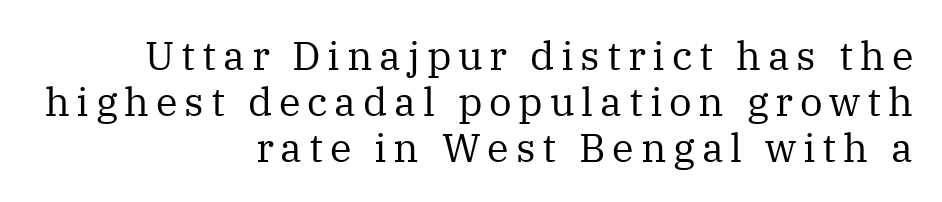
The image shows 40 px regular-weight serif type, upright; set right-aligned, tight line spacing (1.15x), not underlined; medium stroke contrast and a medium x-height.
